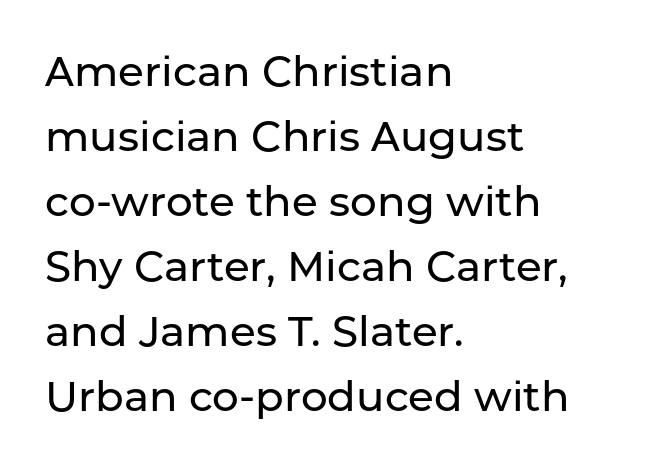
Q: Is the text italic (slanted)? A: No, it is upright.
Q: Is the typeface a serif or a sans-serif typeface? A: Sans-serif.
Q: Is the text underlined? A: No.
Q: How is the paragraph aligned? A: Left-aligned.
Q: Is the spacing between letters normal or unusually wide? A: Normal.
Q: Is the spacing between lines tight, normal or loose? A: Normal.
Q: Width (condensed, normal, or wide)? A: Normal.
Q: Stroke contrast? A: Low.
Q: x-height? A: Medium.
Q: Monospaced? A: No.
